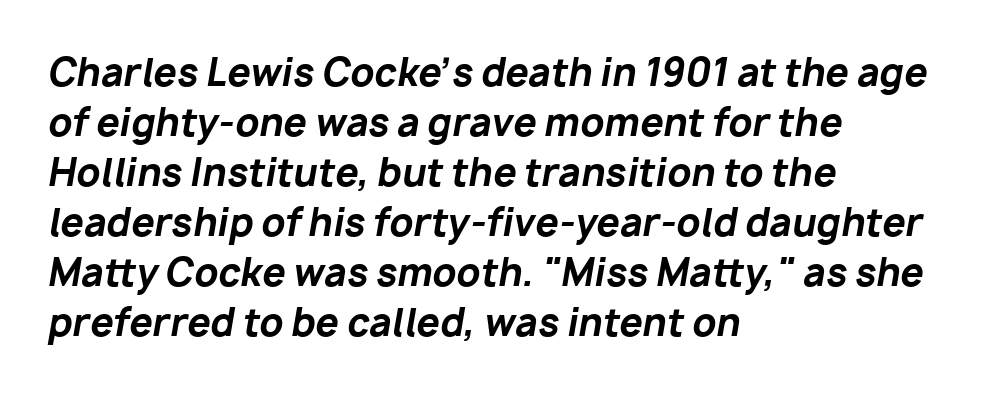
The characters look thick and weighty, a clear bold. Spacing between characters is what you'd get straight out of the box. The whole block is typeset with a tilt. Each letter keeps its own natural width here, so spacing adapts to shape.
